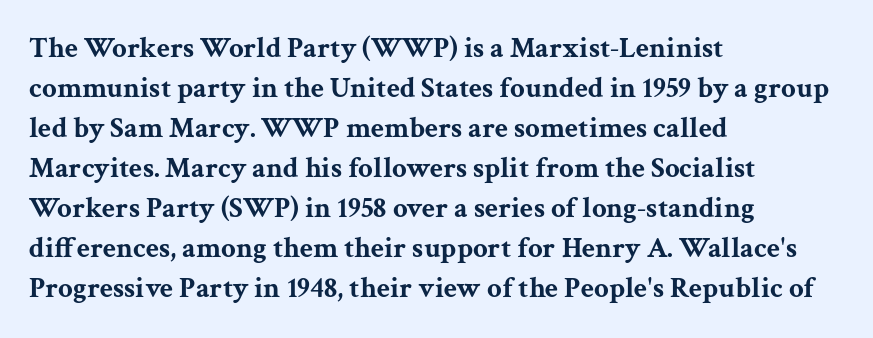
The image shows 29 px bold, wide serif type, upright; set left-aligned, normal line spacing (1.38x), normal letter spacing, not underlined; medium stroke contrast and a medium x-height.
